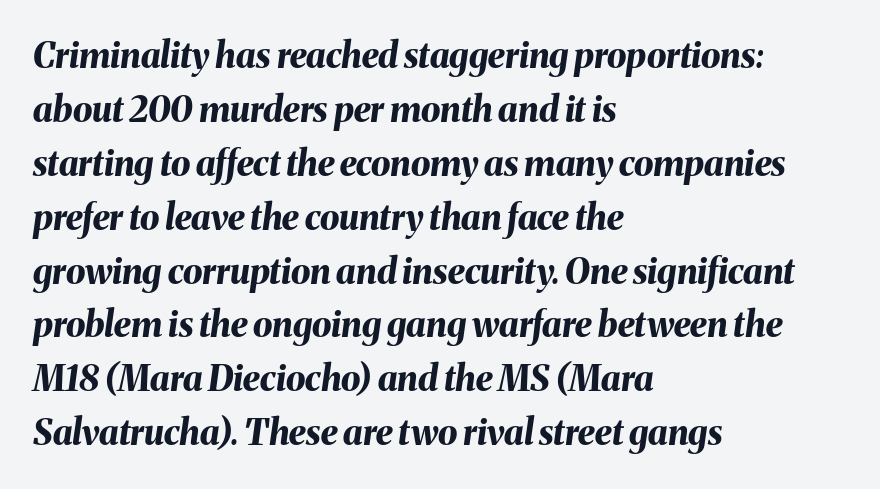
Q: Is the text bold? A: Yes.
Q: Is the text italic (slanted)? A: Yes, it leans right by about 8 degrees.
Q: Is the text underlined? A: No.
Q: How is the paragraph aligned? A: Left-aligned.
Q: Is the spacing between letters normal or unusually wide? A: Normal.
Q: Is the spacing between lines tight, normal or loose? A: Normal.
Q: Width (condensed, normal, or wide)? A: Normal.
Q: Stroke contrast? A: Medium.
Q: x-height? A: Medium.
Q: Monospaced? A: No.
